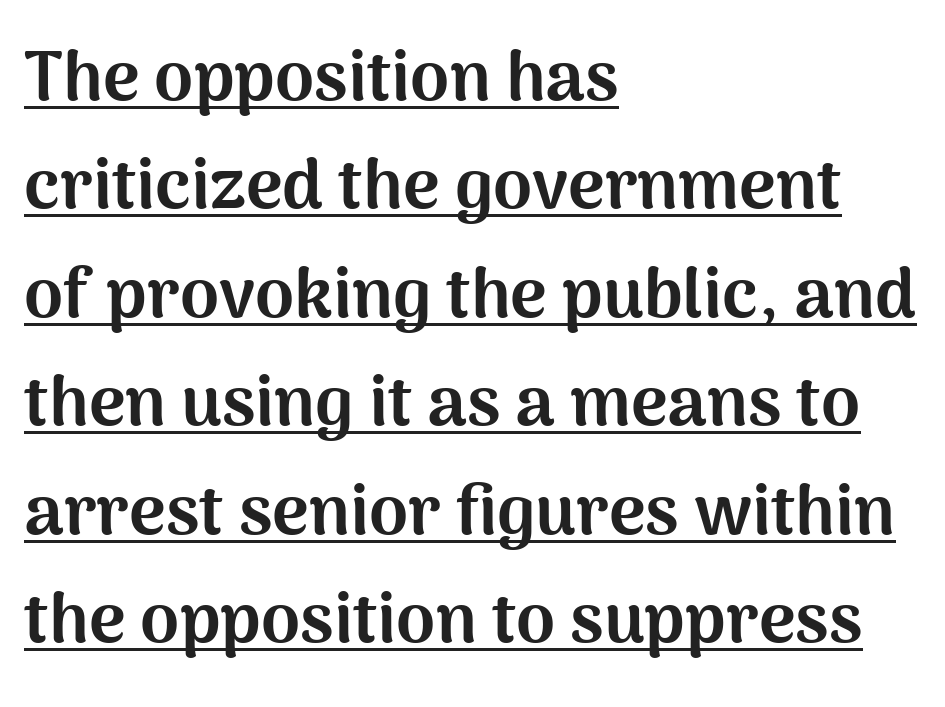
The image shows 70 px bold sans-serif type, upright; set left-aligned, normal line spacing (1.55x), normal letter spacing, underlined; medium stroke contrast and a medium x-height.
